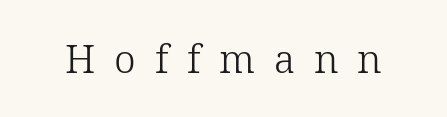
Q: Is the text bold? A: No.
Q: Is the text italic (slanted)? A: No, it is upright.
Q: Is the typeface a serif or a sans-serif typeface? A: Serif.
Q: Is the text underlined? A: No.
Q: Is the spacing between letters normal or unusually wide? A: Unusually wide.
Q: Width (condensed, normal, or wide)? A: Normal.
Q: Stroke contrast? A: Low.
Q: x-height? A: Medium.
Q: Monospaced? A: No.
